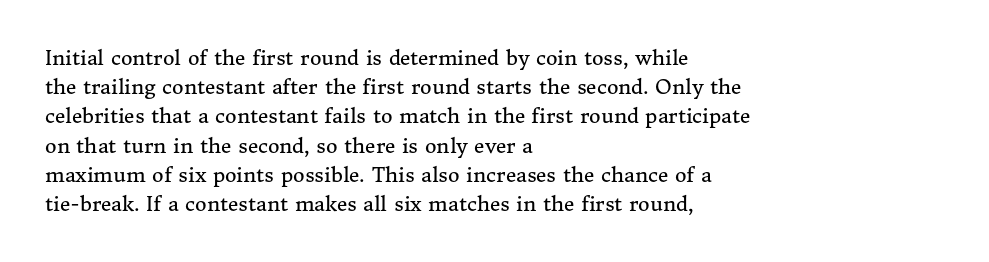
{"italic": "no", "bold": "no", "underline": "no", "align": "left", "line_spacing": "normal", "line_spacing_ratio": 1.46, "letter_spacing": "normal", "letter_spacing_em": 0.0, "glyph_px": 20}
